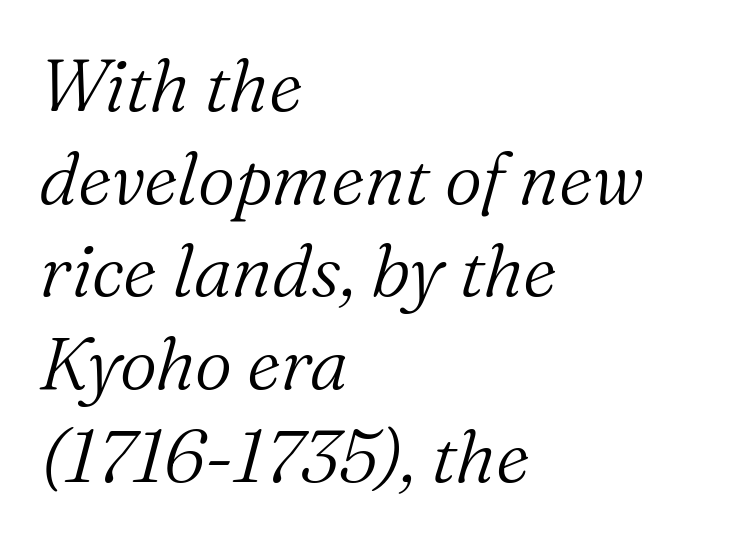
The image shows 73 px light serif type, italic (leaning right); set left-aligned, normal line spacing (1.27x), normal letter spacing, not underlined; medium stroke contrast and a medium x-height.
